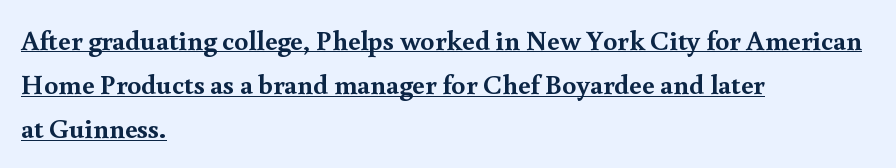
Q: Is the text bold? A: Yes.
Q: Is the text italic (slanted)? A: No, it is upright.
Q: Is the typeface a serif or a sans-serif typeface? A: Serif.
Q: Is the text underlined? A: Yes.
Q: How is the paragraph aligned? A: Left-aligned.
Q: Is the spacing between letters normal or unusually wide? A: Normal.
Q: Is the spacing between lines tight, normal or loose? A: Normal.
Q: Width (condensed, normal, or wide)? A: Normal.
Q: x-height? A: Small.
Q: Monospaced? A: No.
